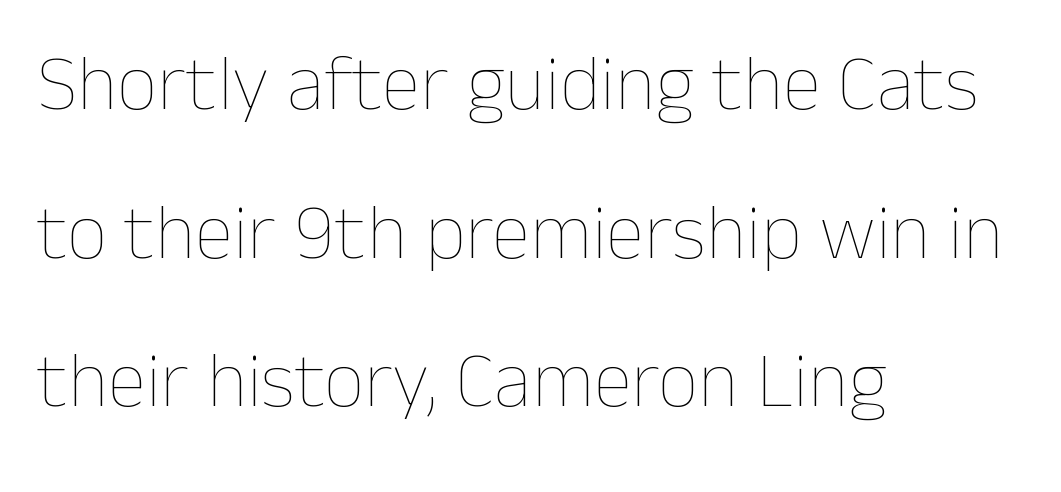
{"italic": "no", "bold": "no", "weight": "thin", "width": "normal", "stroke_contrast": "low", "x_height": "medium", "monospaced": "no", "underline": "no", "align": "left", "line_spacing_ratio": 1.88, "letter_spacing": "normal", "letter_spacing_em": 0.0, "glyph_px": 79}
